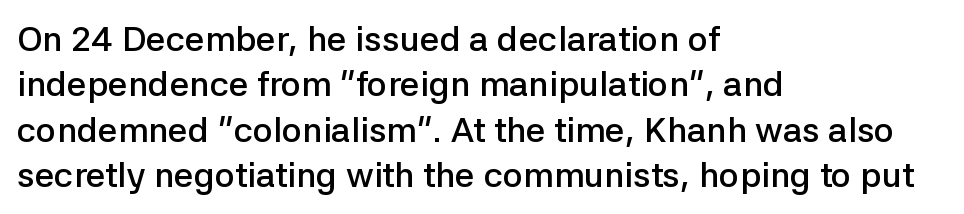
The axis of the letterforms is exactly vertical. Honestly, the row spacing looks completely unremarkable. In terms of letterspacing, this is plain default setting. As a designer I'd log this as weight 600, semibold. The text was rendered using a sans face with plain stroke endings. The text block is weighted toward the left margin, trailing off unevenly rightward.
